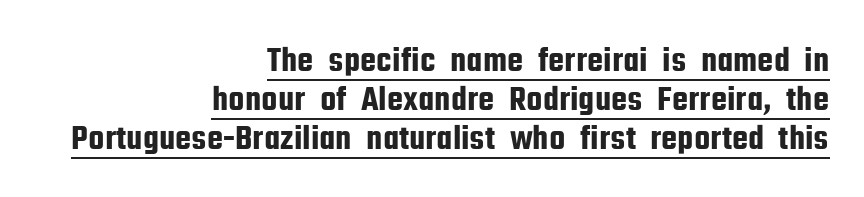
{"serif": "no", "italic": "no", "width": "condensed", "stroke_contrast": "low", "x_height": "medium", "monospaced": "no", "underline": "yes", "align": "right", "line_spacing": "tight", "line_spacing_ratio": 1.08, "letter_spacing": "normal", "letter_spacing_em": 0.0, "glyph_px": 36}
